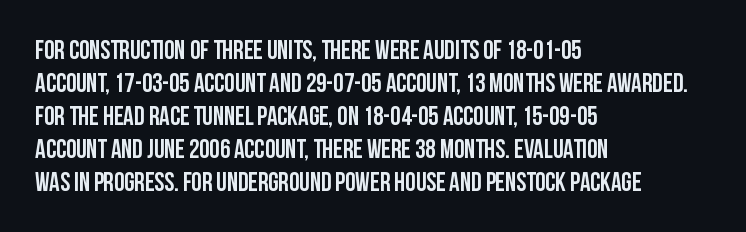
The foot of each line stays bare and open. Leading matches the norm, producing a regular column. The paragraph shown leans on its left margin. The gaps between neighbouring characters are ordinary and unremarkable. Italic? Not at all — the glyphs are vertical.
